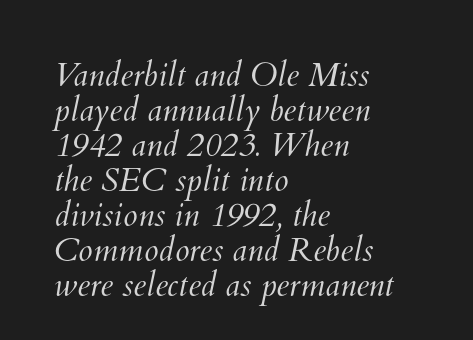
Q: Is the text bold? A: No.
Q: Is the text underlined? A: No.
Q: How is the paragraph aligned? A: Left-aligned.
Q: Is the spacing between letters normal or unusually wide? A: Normal.
Q: Is the spacing between lines tight, normal or loose? A: Tight.
Q: Width (condensed, normal, or wide)? A: Normal.
Q: Stroke contrast? A: Medium.
Q: x-height? A: Small.
Q: Monospaced? A: No.
